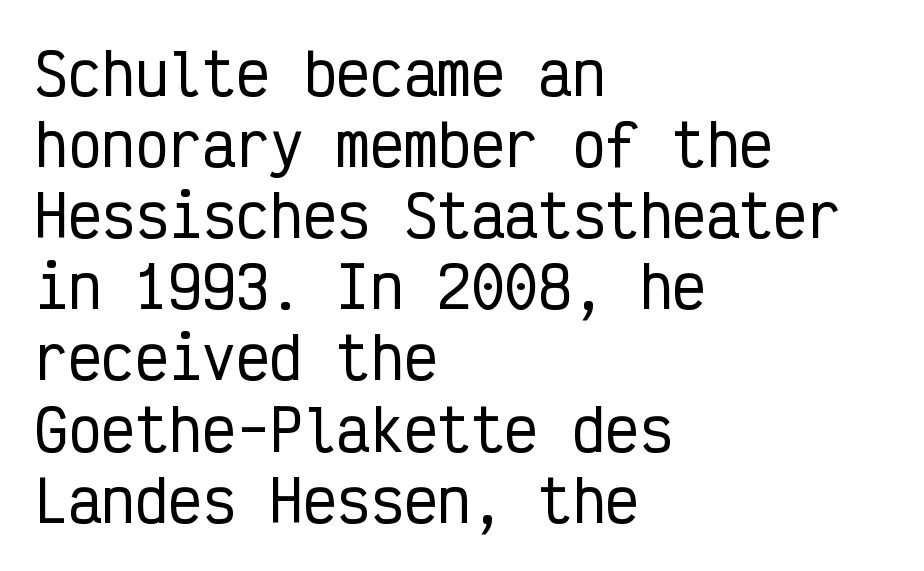
{"serif": "no", "italic": "no", "width": "condensed", "stroke_contrast": "low", "x_height": "medium", "monospaced": "yes", "underline": "no", "align": "left", "line_spacing": "normal", "line_spacing_ratio": 1.27, "letter_spacing": "normal", "letter_spacing_em": 0.0, "glyph_px": 56}
